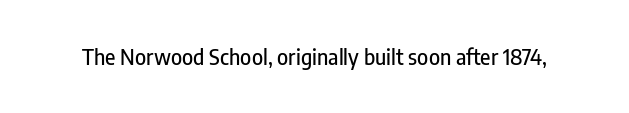
Every character sits straight up, as roman type does. The string is rendered with underlining switched off. Students, note that the glyphs here touch the page at normal intervals.
